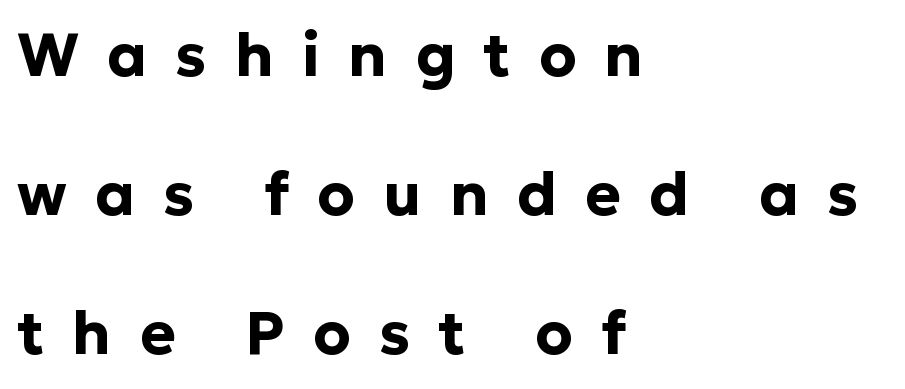
Q: Is the text bold? A: Yes.
Q: Is the text italic (slanted)? A: No, it is upright.
Q: Is the typeface a serif or a sans-serif typeface? A: Sans-serif.
Q: Is the text underlined? A: No.
Q: How is the paragraph aligned? A: Left-aligned.
Q: Is the spacing between letters normal or unusually wide? A: Unusually wide.
Q: Is the spacing between lines tight, normal or loose? A: Loose.
Q: Width (condensed, normal, or wide)? A: Normal.
Q: Stroke contrast? A: Low.
Q: x-height? A: Medium.
Q: Monospaced? A: No.
